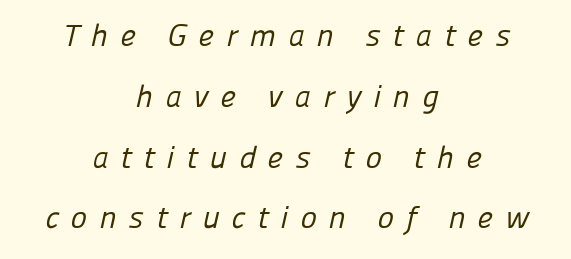
The image shows 31 px regular-weight sans-serif type; set centered, loose line spacing (1.96x), unusually wide letter spacing (+0.39 em), not underlined; low stroke contrast and a medium x-height.
